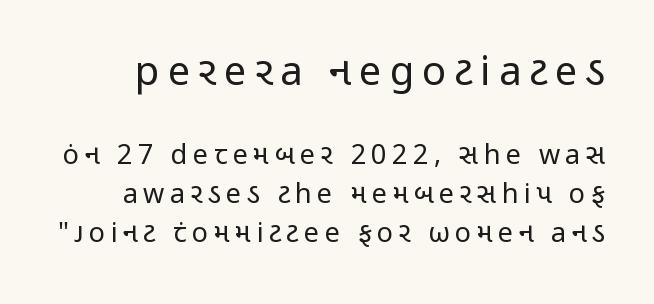
The image shows 40 px regular-weight, condensed sans-serif type, upright; set normal line spacing (1.45x), unusually wide letter spacing (+0.2 em), not underlined; the first (top) block is 1.48x larger; low stroke contrast and a medium x-height.
